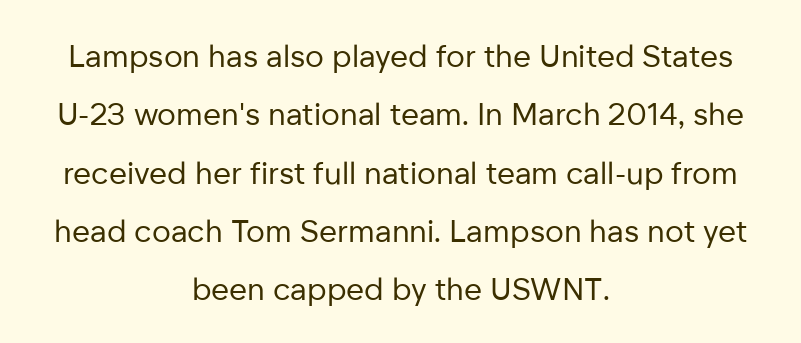
The image shows 31 px regular-weight sans-serif type, upright; set centered, line spacing 1.88x, normal letter spacing, not underlined; low stroke contrast and a medium x-height.
